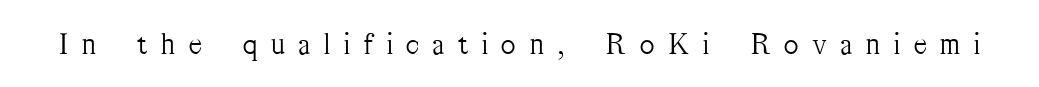
The image shows 31 px light, condensed serif type, upright; set unusually wide letter spacing (+0.45 em), not underlined; medium stroke contrast and a medium x-height.
